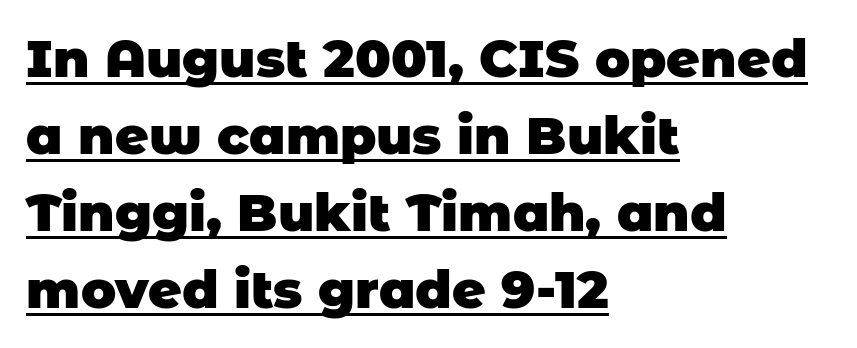
Q: Is the text bold? A: Yes.
Q: Is the typeface a serif or a sans-serif typeface? A: Sans-serif.
Q: Is the text underlined? A: Yes.
Q: How is the paragraph aligned? A: Left-aligned.
Q: Is the spacing between letters normal or unusually wide? A: Normal.
Q: Is the spacing between lines tight, normal or loose? A: Normal.
Q: Width (condensed, normal, or wide)? A: Normal.
Q: Stroke contrast? A: Low.
Q: x-height? A: Large.
Q: Monospaced? A: No.
